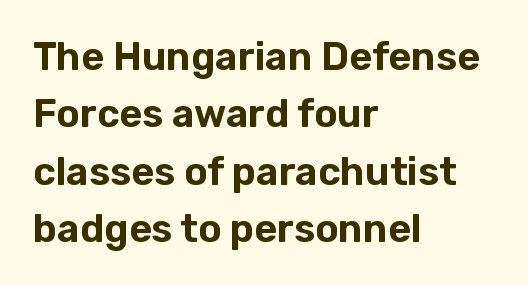
{"serif": "no", "italic": "no", "width": "normal", "stroke_contrast": "low", "x_height": "medium", "monospaced": "no", "underline": "no", "align": "left", "line_spacing": "normal", "line_spacing_ratio": 1.47, "letter_spacing": "normal", "letter_spacing_em": 0.0, "glyph_px": 39}
